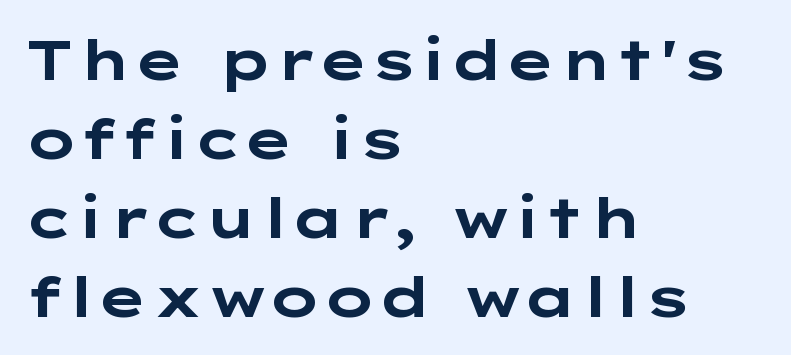
The image shows 56 px bold, wide sans-serif type, upright; set left-aligned, normal line spacing (1.41x), normal letter spacing, not underlined; low stroke contrast and a medium x-height.
